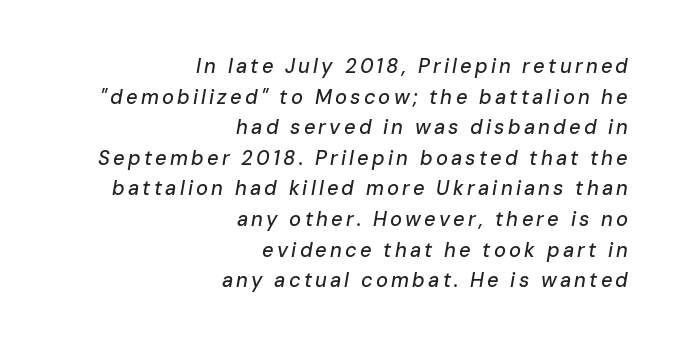
The image shows 20 px text type, italic (leaning right); set right-aligned, normal line spacing (1.53x), not underlined.
